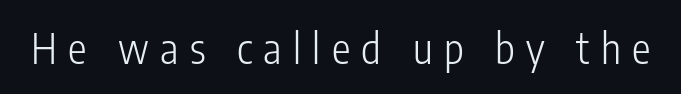
The face used here is proportionally spaced, like ordinary book or web type. Anything drawn beneath the words? Only blank space. Caption: face not bold, strokes unweighted. The lettering holds an erect, upright posture throughout. How are the letters spaced? Widely, with obvious added tracking.
